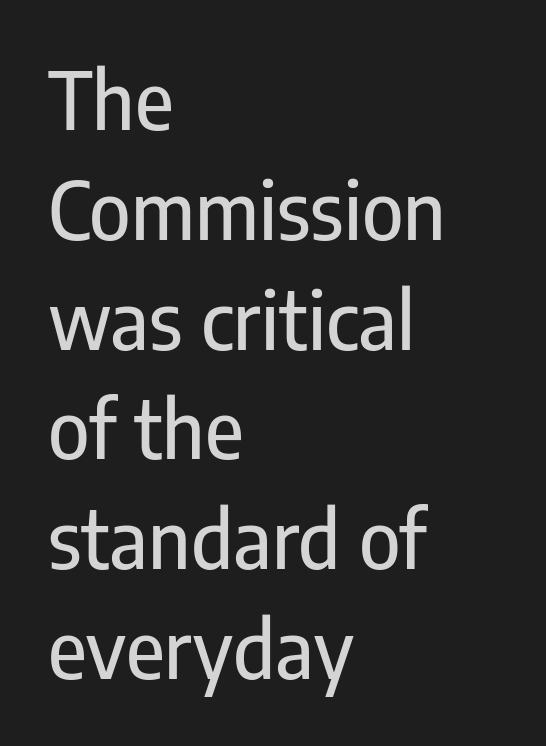
Q: Is the text italic (slanted)? A: No, it is upright.
Q: Is the typeface a serif or a sans-serif typeface? A: Sans-serif.
Q: Is the text underlined? A: No.
Q: How is the paragraph aligned? A: Left-aligned.
Q: Is the spacing between letters normal or unusually wide? A: Normal.
Q: Is the spacing between lines tight, normal or loose? A: Normal.
Q: Width (condensed, normal, or wide)? A: Condensed.
Q: Stroke contrast? A: Low.
Q: x-height? A: Medium.
Q: Monospaced? A: No.
